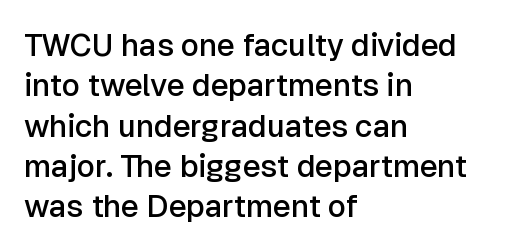
Q: Is the text bold? A: Semi-bold.
Q: Is the text italic (slanted)? A: No, it is upright.
Q: Is the typeface a serif or a sans-serif typeface? A: Sans-serif.
Q: Is the text underlined? A: No.
Q: How is the paragraph aligned? A: Left-aligned.
Q: Is the spacing between letters normal or unusually wide? A: Normal.
Q: Is the spacing between lines tight, normal or loose? A: Normal.
Q: Width (condensed, normal, or wide)? A: Normal.
Q: Stroke contrast? A: Low.
Q: x-height? A: Medium.
Q: Monospaced? A: No.
